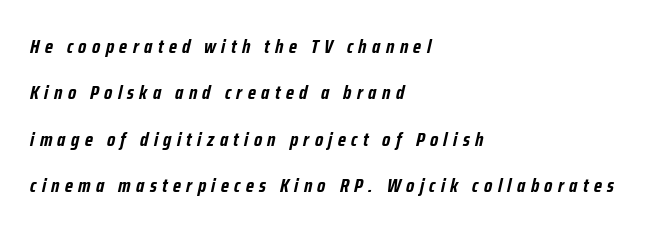
The image shows 20 px bold type, italic (leaning right); set left-aligned, loose line spacing (2.32x), unusually wide letter spacing (+0.27 em), not underlined.
